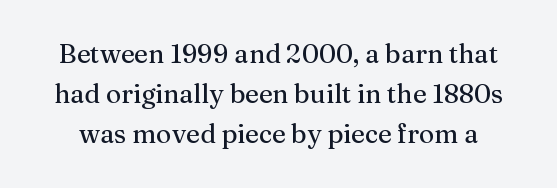
Q: Is the text italic (slanted)? A: No, it is upright.
Q: Is the text underlined? A: No.
Q: Is the spacing between letters normal or unusually wide? A: Normal.
Q: Is the spacing between lines tight, normal or loose? A: Normal.
